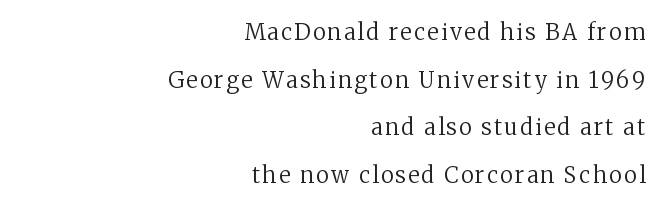
Q: Is the text bold? A: No.
Q: Is the text italic (slanted)? A: No, it is upright.
Q: Is the text underlined? A: No.
Q: How is the paragraph aligned? A: Right-aligned.
Q: Is the spacing between lines tight, normal or loose? A: Loose.
